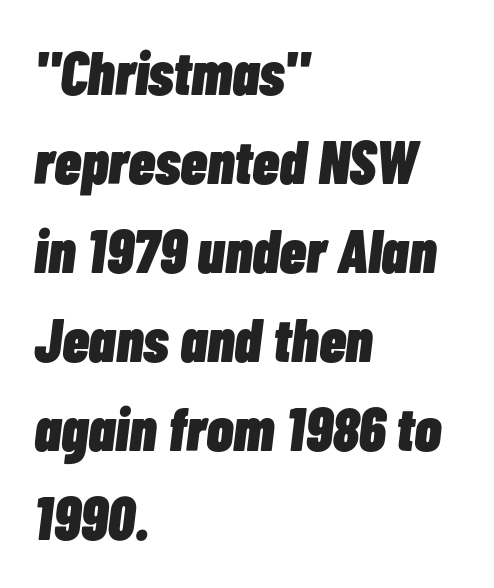
The image shows 61 px heavy, condensed type, italic (leaning right); set left-aligned, normal line spacing (1.46x), normal letter spacing, not underlined; low stroke contrast and a medium x-height.
